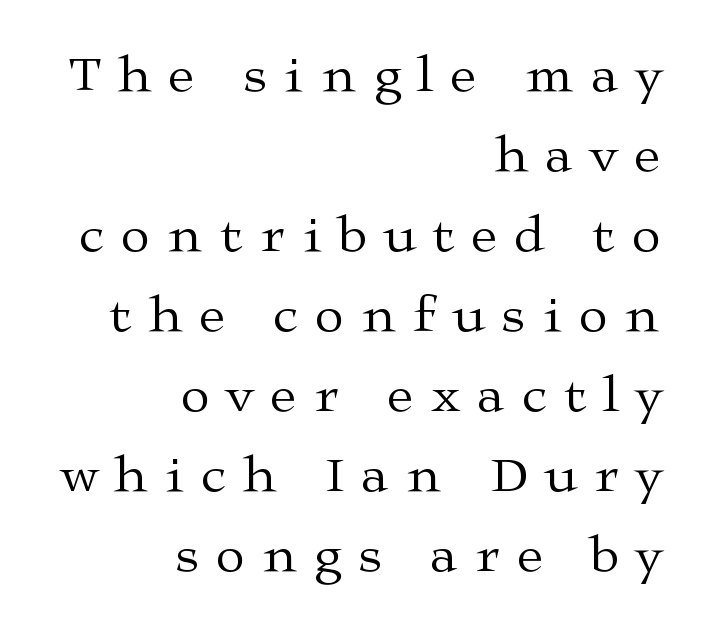
The image shows 52 px regular-weight, wide serif type, upright; set right-aligned, normal line spacing (1.54x), unusually wide letter spacing (+0.34 em), not underlined; medium stroke contrast and a medium x-height.
